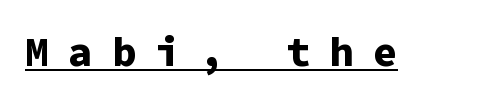
The image shows 41 px bold sans-serif type, upright, monospaced; set unusually wide letter spacing (+0.46 em), underlined; low stroke contrast and a medium x-height.
